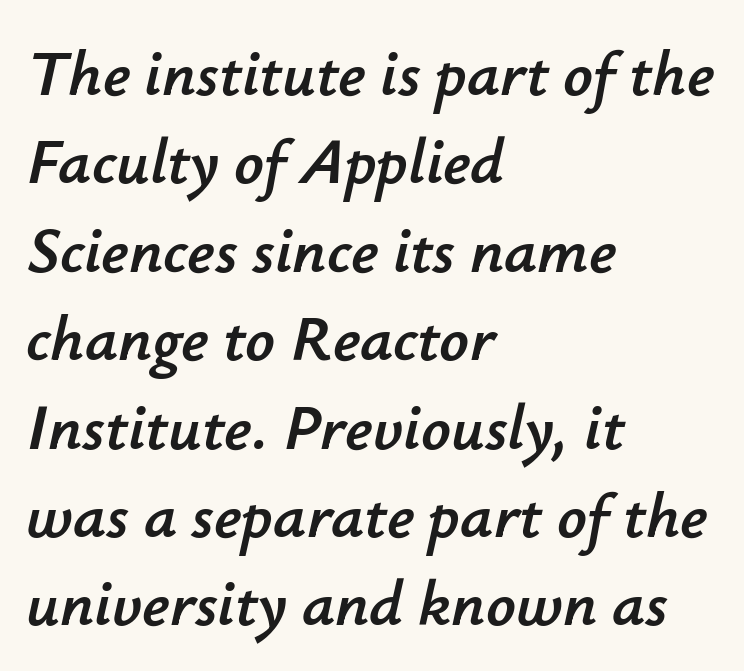
Q: Is the text italic (slanted)? A: Yes, it leans right by about 12 degrees.
Q: Is the text underlined? A: No.
Q: How is the paragraph aligned? A: Left-aligned.
Q: Is the spacing between letters normal or unusually wide? A: Normal.
Q: Is the spacing between lines tight, normal or loose? A: Normal.
Q: Width (condensed, normal, or wide)? A: Normal.
Q: Stroke contrast? A: Low.
Q: x-height? A: Small.
Q: Monospaced? A: No.
